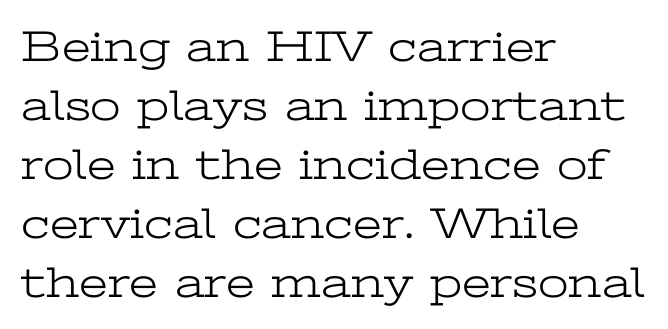
Q: Is the text bold? A: No.
Q: Is the text italic (slanted)? A: No, it is upright.
Q: Is the typeface a serif or a sans-serif typeface? A: Serif.
Q: Is the text underlined? A: No.
Q: How is the paragraph aligned? A: Left-aligned.
Q: Is the spacing between letters normal or unusually wide? A: Normal.
Q: Is the spacing between lines tight, normal or loose? A: Normal.
Q: Width (condensed, normal, or wide)? A: Wide.
Q: Stroke contrast? A: Low.
Q: x-height? A: Medium.
Q: Monospaced? A: No.
